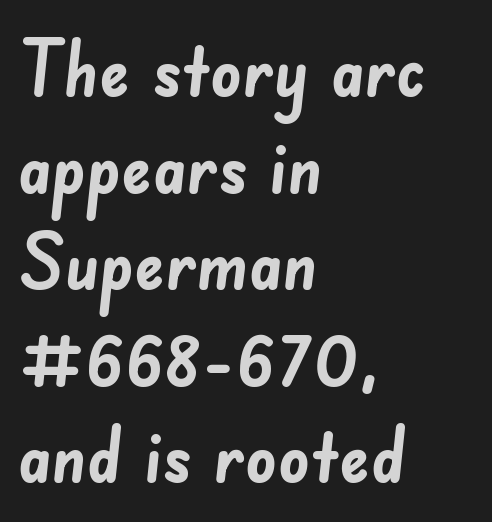
A bare baseline throughout the passage. Compared with typical body copy, the letter spacing here is the same. Regarding leading, the lines here are spaced in the standard way. The rendering uses natural spacing where letterforms have individual widths.
